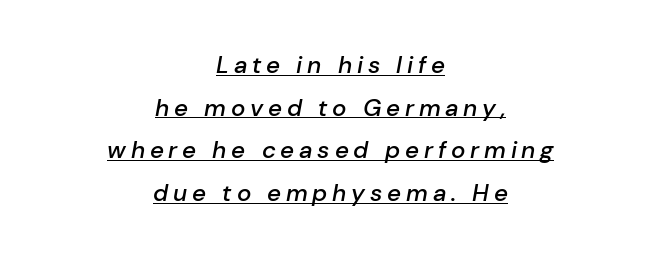
Look at the tracking — it's clearly loosened, letters drifting apart. Set as a demibold, roughly 600 on the weight scale. Every word sits above its own underline. Layout note: lines centered. The glyphs look as if they've been sheared to an angle.
